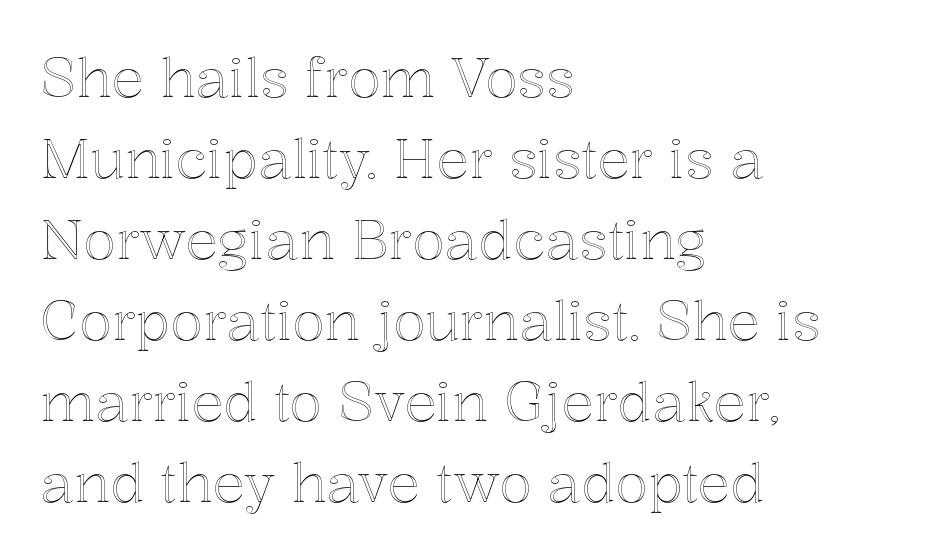
The image shows 54 px text type, upright; set left-aligned, normal line spacing (1.5x), normal letter spacing, not underlined; a medium x-height.
